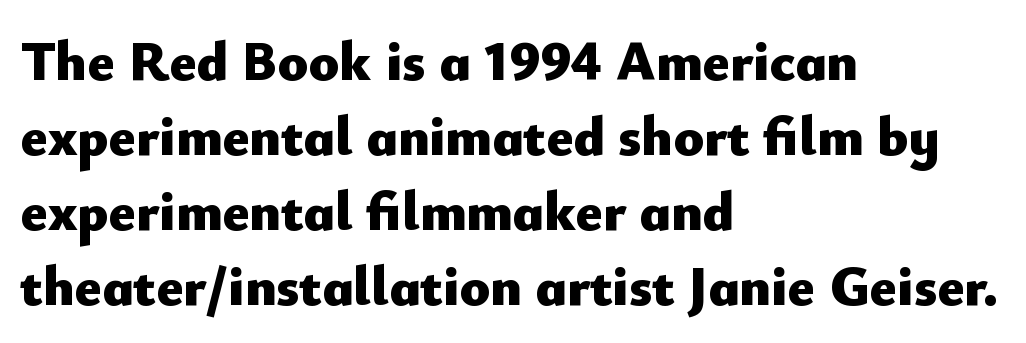
Q: Is the text bold? A: Yes.
Q: Is the text italic (slanted)? A: No, it is upright.
Q: Is the typeface a serif or a sans-serif typeface? A: Sans-serif.
Q: Is the text underlined? A: No.
Q: How is the paragraph aligned? A: Left-aligned.
Q: Is the spacing between letters normal or unusually wide? A: Normal.
Q: Is the spacing between lines tight, normal or loose? A: Normal.
Q: Width (condensed, normal, or wide)? A: Normal.
Q: Stroke contrast? A: Low.
Q: x-height? A: Small.
Q: Monospaced? A: No.
